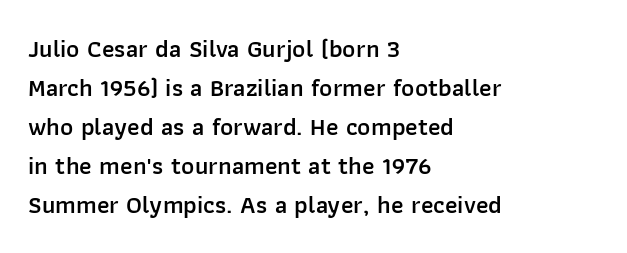
Q: Is the text bold? A: Semi-bold.
Q: Is the text italic (slanted)? A: No, it is upright.
Q: Is the text underlined? A: No.
Q: How is the paragraph aligned? A: Left-aligned.
Q: Is the spacing between letters normal or unusually wide? A: Normal.
Q: Is the spacing between lines tight, normal or loose? A: Normal.
